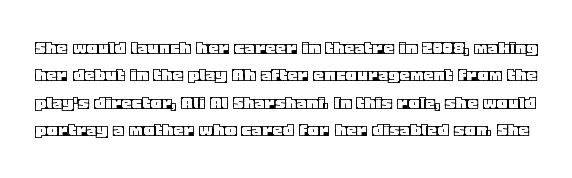
{"italic": "no", "underline": "no", "line_spacing": "normal", "line_spacing_ratio": 1.3, "letter_spacing": "normal", "letter_spacing_em": 0.0, "glyph_px": 21}
